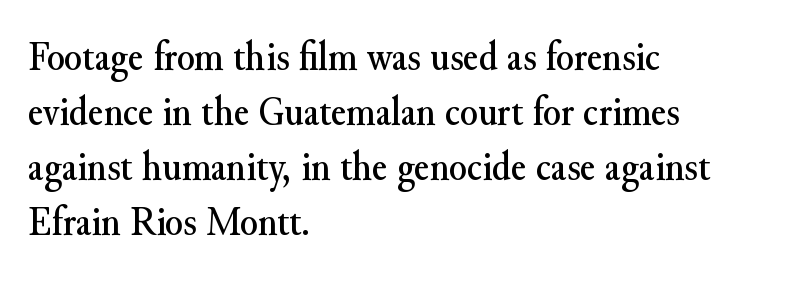
A serif font was chosen for this passage. Proportional: the letters do not fall into vertical columns. In CSS terms this would be text-align: left. The baseline area is clear. The type is set solid horizontally, with unmodified tracking. If you drew a line through each stem, it would be perfectly vertical.
